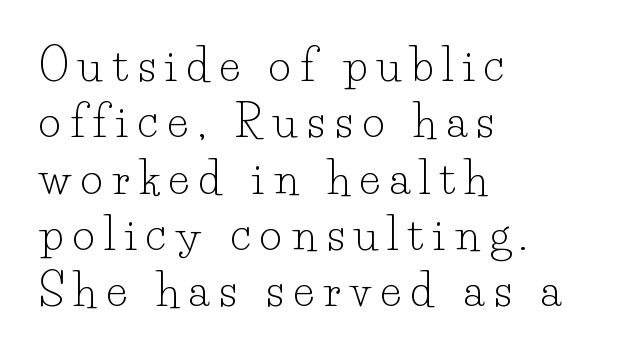
The typesetting does not lean heavy: it is not bold. Looks like regular typesetting: each glyph gets only the width it needs. The passage shown is not underscored anywhere. The passage shown stacks its lines at a standard gap. The horizontal fit of the characters is loose and conspicuously gappy. Ordinary non-slanted type is in use.
